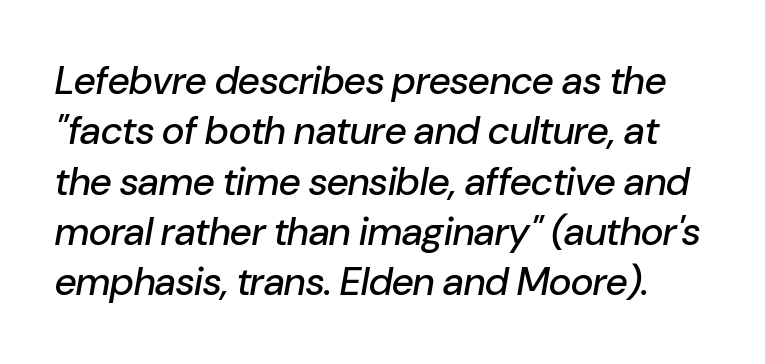
Q: Is the text italic (slanted)? A: Yes, it leans right by about 10 degrees.
Q: Is the text underlined? A: No.
Q: Is the spacing between letters normal or unusually wide? A: Normal.
Q: Is the spacing between lines tight, normal or loose? A: Normal.
Q: Width (condensed, normal, or wide)? A: Normal.
Q: Stroke contrast? A: Low.
Q: x-height? A: Medium.
Q: Monospaced? A: No.
